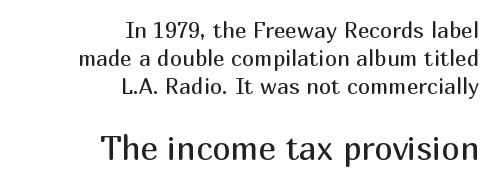
{"serif": "no", "italic": "no", "bold": "no", "weight": "regular", "width": "normal", "stroke_contrast": "medium", "x_height": "medium", "monospaced": "no", "underline": "no", "align": "right", "line_spacing": "normal", "line_spacing_ratio": 1.28, "letter_spacing": "normal", "letter_spacing_em": 0.0, "larger_block": "second", "size_ratio": 1.5, "glyph_px": 33}
